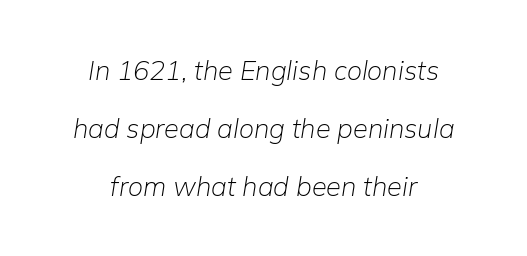
A centered setting, common on invitations and titles, is used for this passage. Summary of vertical rhythm: relaxed, with wide interline spacing. The gap between lines stays unmarked. On a weight scale, this lands at 450 or below.
